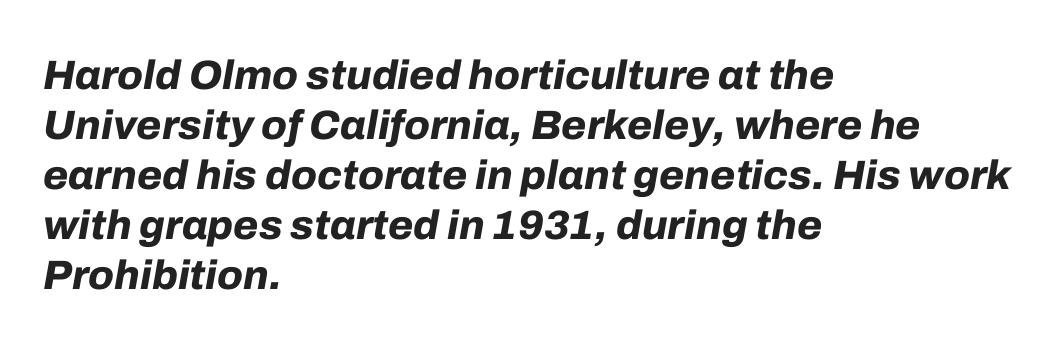
Caption: bold face, heavy strokes. The rendering applies a slant to the glyphs. Horizontal alignment here is leftward, the default for most running prose. These lines keep a tight, regular rhythm from letter to letter. The glyphs are unaccompanied by any horizontal stroke below them. Note the varied advance widths — an 'i' is clearly narrower than an 'm'.
